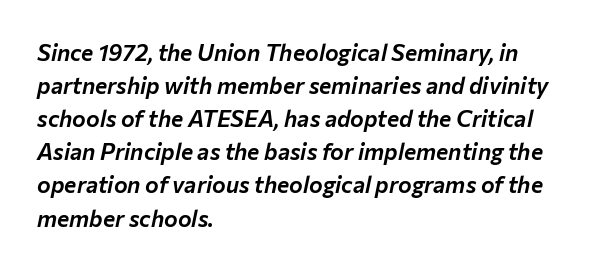
Q: Is the text italic (slanted)? A: Yes, it leans right by about 12 degrees.
Q: Is the text underlined? A: No.
Q: How is the paragraph aligned? A: Left-aligned.
Q: Is the spacing between letters normal or unusually wide? A: Normal.
Q: Is the spacing between lines tight, normal or loose? A: Normal.
